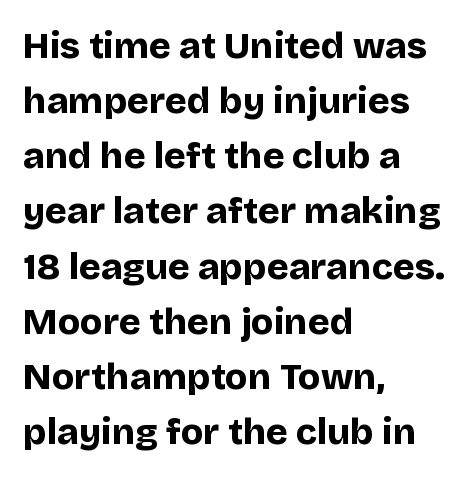
Q: Is the text bold? A: Yes.
Q: Is the text italic (slanted)? A: No, it is upright.
Q: Is the typeface a serif or a sans-serif typeface? A: Sans-serif.
Q: Is the text underlined? A: No.
Q: How is the paragraph aligned? A: Left-aligned.
Q: Is the spacing between letters normal or unusually wide? A: Normal.
Q: Is the spacing between lines tight, normal or loose? A: Normal.
Q: Width (condensed, normal, or wide)? A: Normal.
Q: Stroke contrast? A: Low.
Q: x-height? A: Large.
Q: Monospaced? A: No.
